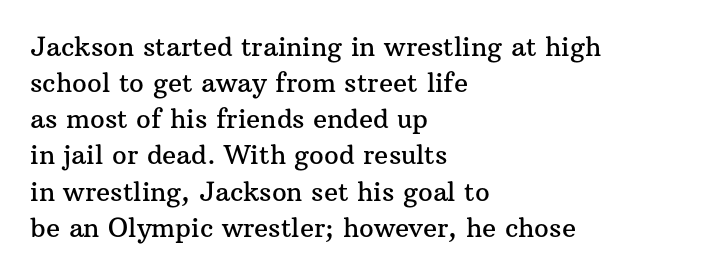
Q: Is the text italic (slanted)? A: No, it is upright.
Q: Is the text underlined? A: No.
Q: How is the paragraph aligned? A: Left-aligned.
Q: Is the spacing between letters normal or unusually wide? A: Normal.
Q: Is the spacing between lines tight, normal or loose? A: Normal.
